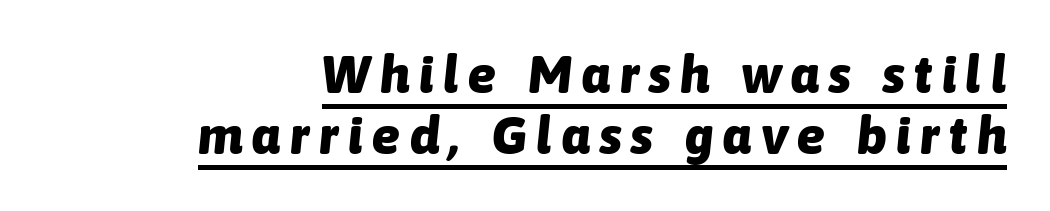
{"italic": "yes", "lean": "right", "slant_degrees": 6, "bold": "yes", "weight": "heavy", "width": "normal", "stroke_contrast": "low", "x_height": "medium", "monospaced": "no", "underline": "yes", "align": "right", "line_spacing_ratio": 1.18, "glyph_px": 52}
